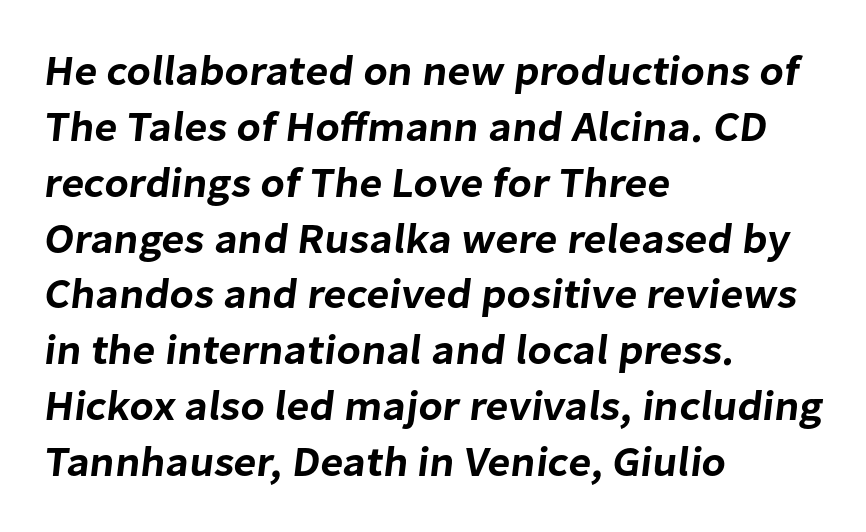
Proportional: the letters do not fall into vertical columns. Each row of text sits above clean, open space. Students, observe: this is what conventionally led text looks like. Tracking here is standard; glyphs follow each other at the usual distance. The typeface chosen for these lines omits serifs.
